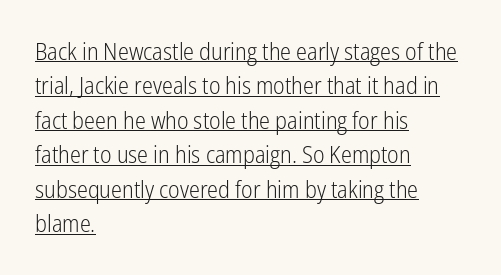
Q: Is the text bold? A: No.
Q: Is the text italic (slanted)? A: No, it is upright.
Q: Is the text underlined? A: Yes.
Q: How is the paragraph aligned? A: Left-aligned.
Q: Is the spacing between letters normal or unusually wide? A: Normal.
Q: Is the spacing between lines tight, normal or loose? A: Normal.
